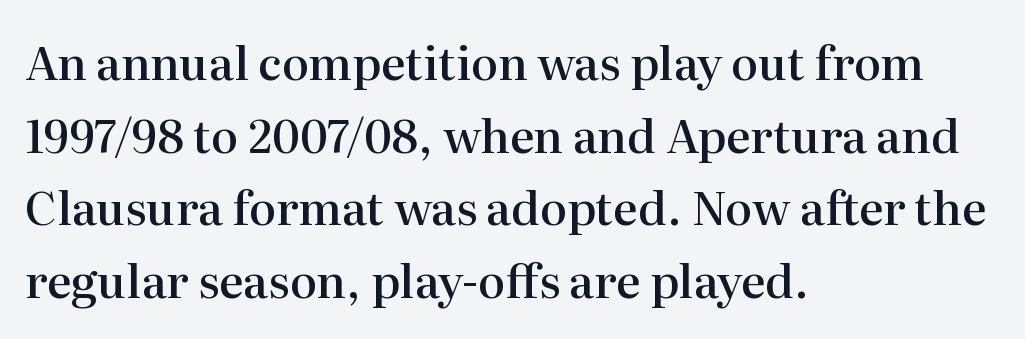
The image shows 46 px semibold serif type, upright; set left-aligned, normal line spacing (1.58x), normal letter spacing, not underlined; high stroke contrast and a medium x-height.
